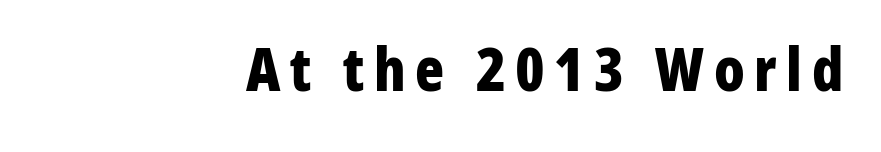
{"serif": "no", "italic": "no", "bold": "yes", "weight": "bold", "width": "condensed", "stroke_contrast": "low", "x_height": "medium", "monospaced": "no", "underline": "no", "align": "right", "glyph_px": 60}
